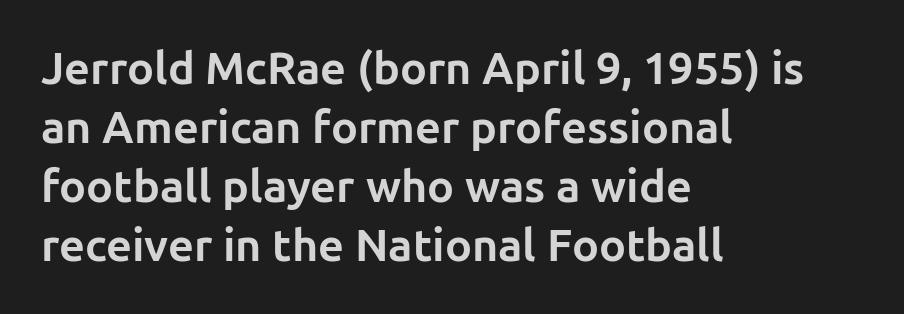
The image shows 45 px bold sans-serif type, upright; set left-aligned, normal line spacing (1.31x), normal letter spacing, not underlined; low stroke contrast and a medium x-height.
